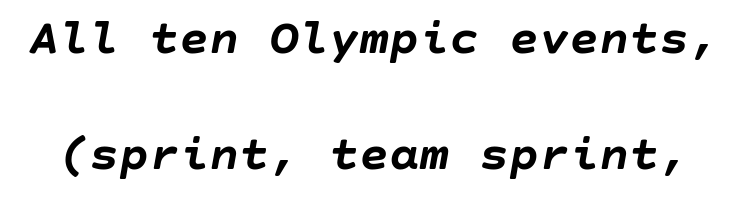
Regarding leading, the lines here are spaced well apart. The horizontal fit of the characters is conventional and even. Weight check: bold — yes, fully. Each row of text sits above clean, open space.
